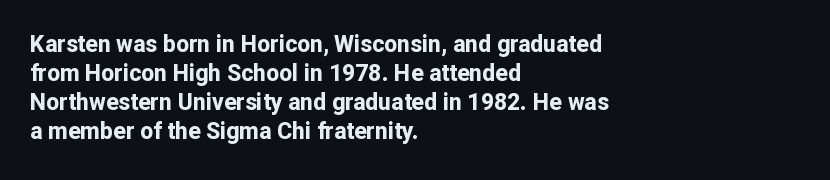
The image shows 23 px bold type, upright; set left-aligned, normal line spacing (1.26x), normal letter spacing, not underlined.
